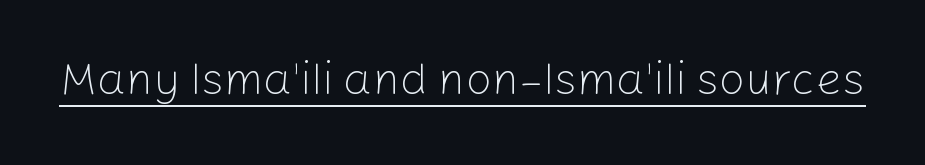
Is the stroke heavy? The answer is a plain regular-or-lighter. Note: no serifs on the glyphs. Every character sits straight up, as roman type does. You could not count columns in this text — the font is proportionally spaced. Every word sits above its own underline. The letters sit at their default tracking, neither squeezed nor spread.
